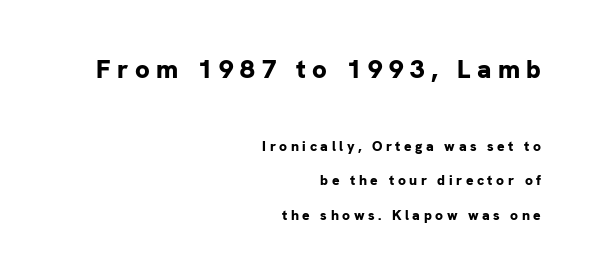
The image shows 26 px bold type, upright; set right-aligned, loose line spacing (2.46x), unusually wide letter spacing (+0.25 em), not underlined; the first (top) block is 1.86x larger.
